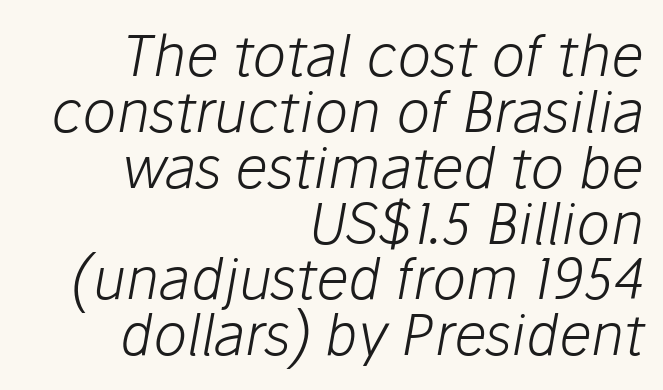
Each word holds together tightly as a unit, with standard inter-letter gaps. The face used here has a pronounced slope to its letters. Each letter keeps its own natural width here, so spacing adapts to shape. The paragraph has a hard right edge and a soft left edge.
